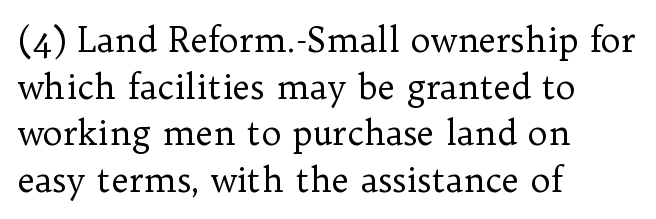
Q: Is the text bold? A: No.
Q: Is the text italic (slanted)? A: No, it is upright.
Q: Is the typeface a serif or a sans-serif typeface? A: Serif.
Q: Is the text underlined? A: No.
Q: How is the paragraph aligned? A: Left-aligned.
Q: Is the spacing between letters normal or unusually wide? A: Normal.
Q: Is the spacing between lines tight, normal or loose? A: Normal.
Q: Width (condensed, normal, or wide)? A: Normal.
Q: Stroke contrast? A: Low.
Q: x-height? A: Medium.
Q: Monospaced? A: No.
